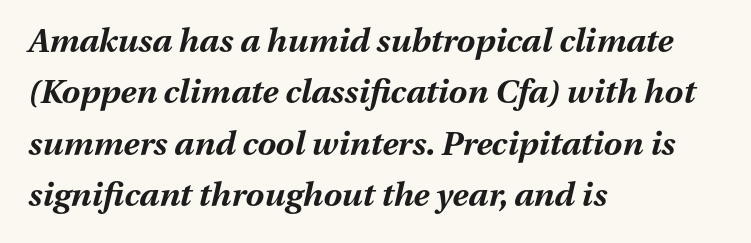
{"italic": "yes", "lean": "right", "slant_degrees": 13, "bold": "yes", "weight": "bold", "width": "normal", "stroke_contrast": "medium", "x_height": "medium", "monospaced": "no", "underline": "no", "align": "left", "line_spacing": "normal", "line_spacing_ratio": 1.56, "letter_spacing": "normal", "letter_spacing_em": 0.0, "glyph_px": 33}
